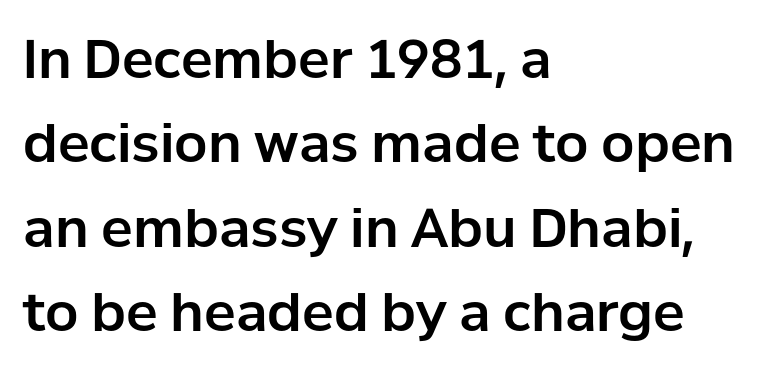
{"serif": "no", "italic": "no", "width": "normal", "stroke_contrast": "low", "x_height": "medium", "monospaced": "no", "underline": "no", "align": "left", "line_spacing": "normal", "line_spacing_ratio": 1.59, "letter_spacing": "normal", "letter_spacing_em": 0.0, "glyph_px": 53}
